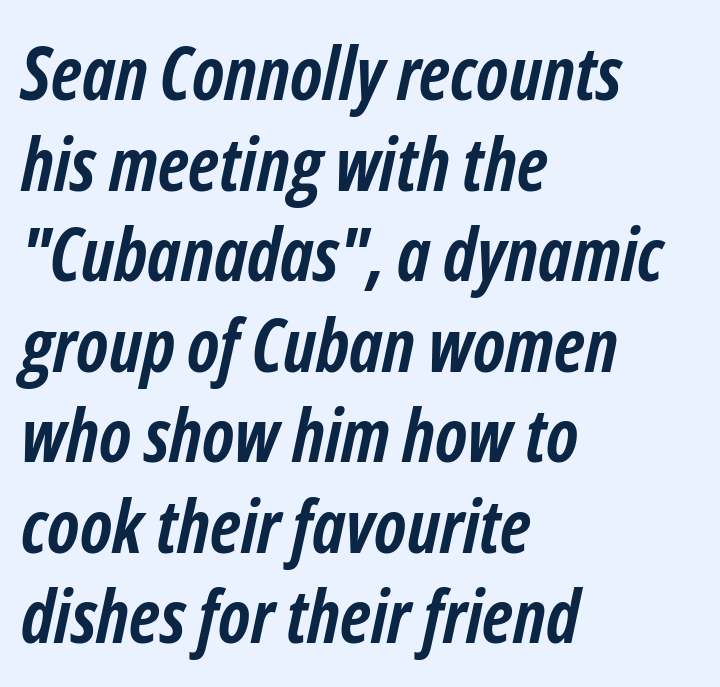
The image shows 73 px semibold, condensed type, italic (leaning right); set left-aligned, line spacing 1.24x, normal letter spacing, not underlined; low stroke contrast and a medium x-height.
